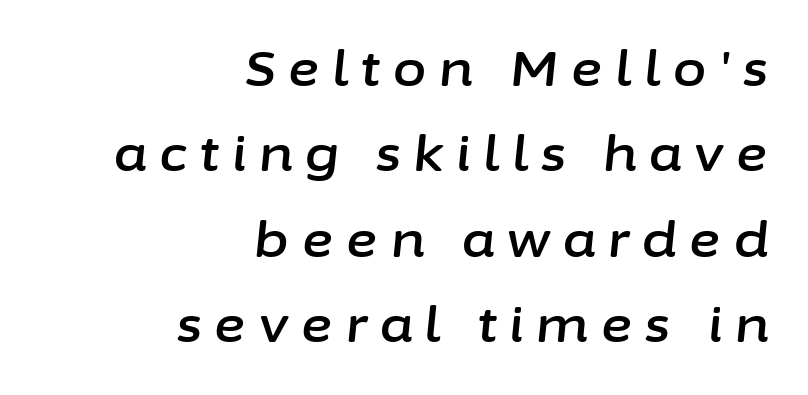
Is the letter spacing exaggerated? Yes — the characters are pushed far apart. The text carries the slant typical of an italic or oblique font. The text block is weighted toward the right margin, trailing off unevenly leftward. No word sits above an underline. Looks like regular typesetting: each glyph gets only the width it needs.
